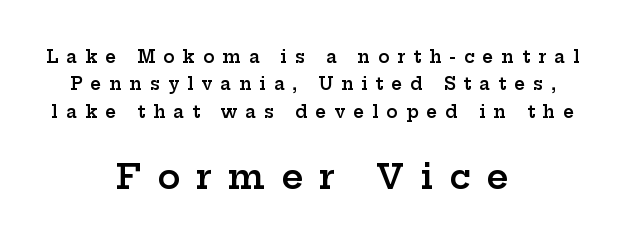
The image shows 34 px semibold, wide serif type, upright; set centered, normal line spacing (1.61x), unusually wide letter spacing (+0.47 em), not underlined; the second (bottom) block is 2.0x larger; low stroke contrast and a medium x-height.
